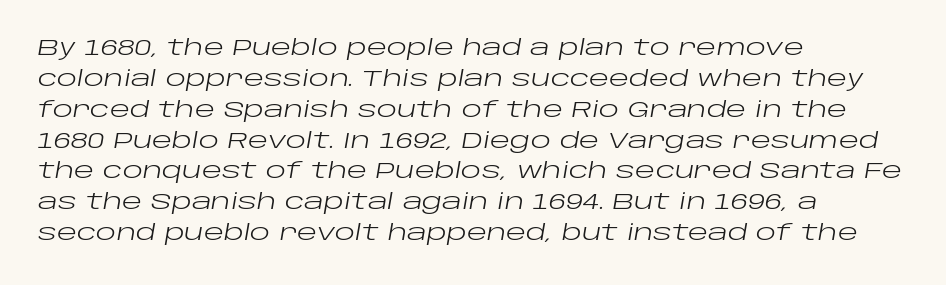
Q: Is the text bold? A: No.
Q: Is the text italic (slanted)? A: Yes, it leans right by about 10 degrees.
Q: Is the text underlined? A: No.
Q: How is the paragraph aligned? A: Left-aligned.
Q: Is the spacing between letters normal or unusually wide? A: Normal.
Q: Is the spacing between lines tight, normal or loose? A: Normal.
